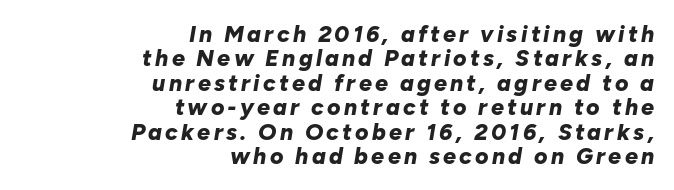
{"italic": "yes", "lean": "right", "slant_degrees": 10, "bold": "yes", "underline": "no", "align": "right", "line_spacing": "tight", "line_spacing_ratio": 1.06, "glyph_px": 23}
